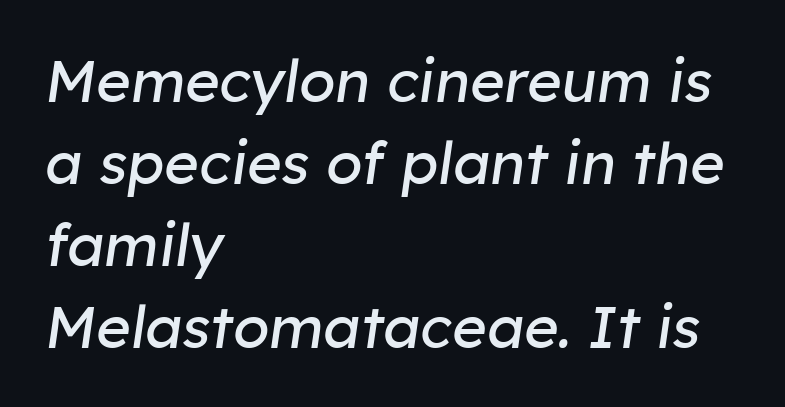
{"italic": "yes", "lean": "right", "slant_degrees": 8, "bold": "no", "weight": "regular", "width": "normal", "stroke_contrast": "low", "x_height": "medium", "monospaced": "no", "underline": "no", "align": "left", "line_spacing": "normal", "line_spacing_ratio": 1.39, "letter_spacing": "normal", "letter_spacing_em": 0.0, "glyph_px": 59}
